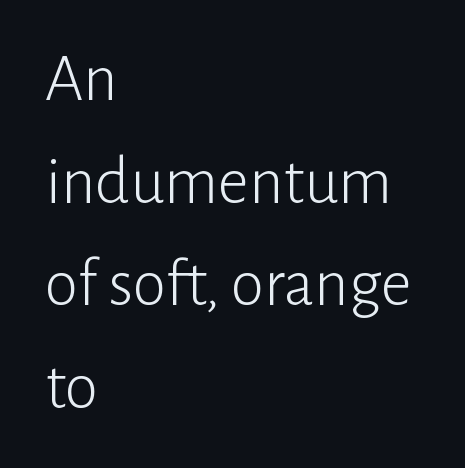
The image shows 68 px light sans-serif type, upright; set left-aligned, normal line spacing (1.51x), normal letter spacing, not underlined; low stroke contrast and a medium x-height.
